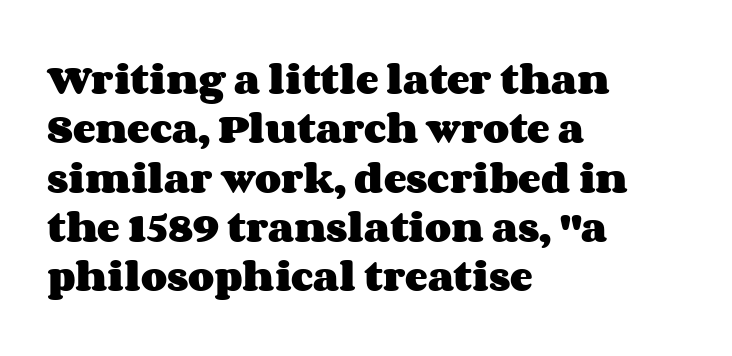
The image shows 34 px heavy, wide type, upright; set left-aligned, normal line spacing (1.45x), normal letter spacing, not underlined; medium stroke contrast and a large x-height.
